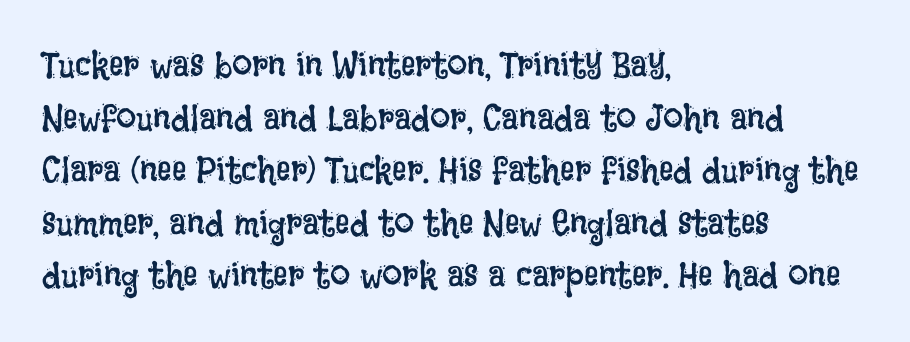
The lines are quadded left. Weight class: somewhere from thin through regular. The face used here is proportionally spaced, like ordinary book or web type. Is the letter spacing exaggerated? No — it looks like the ordinary default. Posture: vertical.
